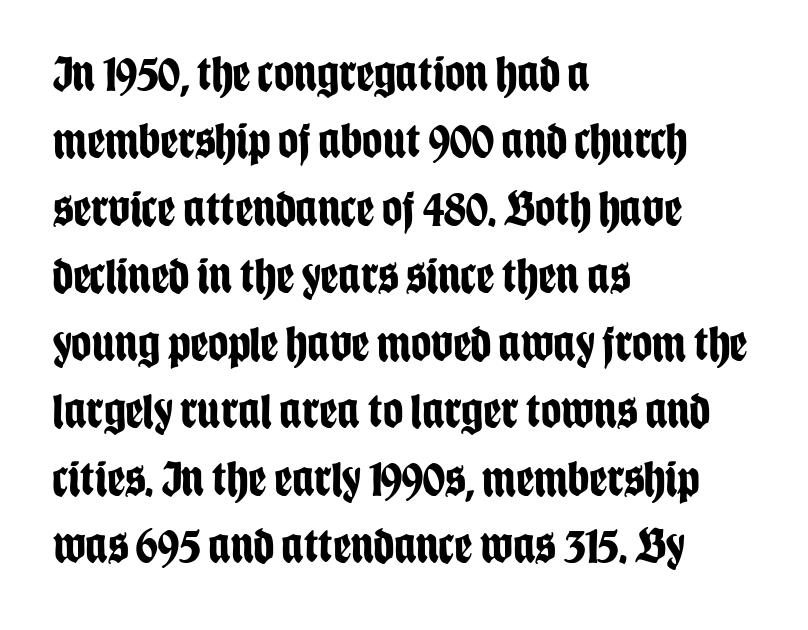
Ascenders rise straight up at ninety degrees. Is the letter spacing exaggerated? No — it looks like the ordinary default. Rows of type keep a routine distance in the vertical direction. Rule under the text: the space is simply empty.
